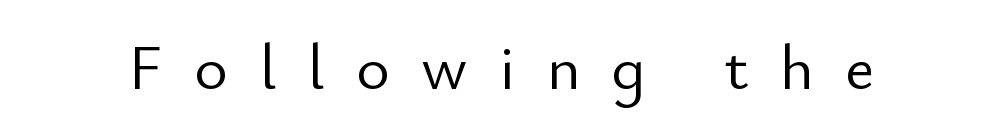
{"serif": "no", "italic": "no", "bold": "no", "weight": "light", "width": "normal", "stroke_contrast": "low", "x_height": "small", "monospaced": "no", "underline": "no", "letter_spacing": "wide", "letter_spacing_em": 0.49, "glyph_px": 64}
